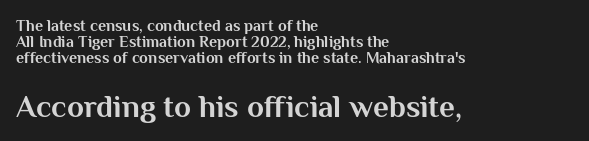
The image shows 31 px bold sans-serif type, upright; set left-aligned, tight line spacing (1.01x), normal letter spacing, not underlined; the second (bottom) block is 1.94x larger; medium stroke contrast and a medium x-height.
